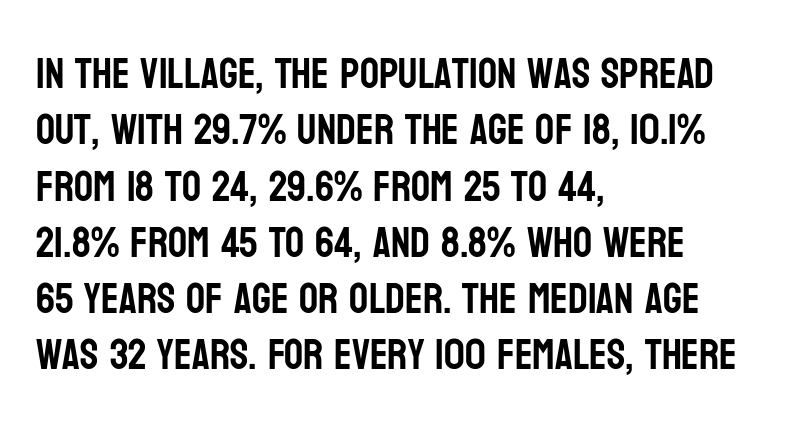
Q: Is the text italic (slanted)? A: No, it is upright.
Q: Is the typeface a serif or a sans-serif typeface? A: Sans-serif.
Q: Is the text underlined? A: No.
Q: How is the paragraph aligned? A: Left-aligned.
Q: Is the spacing between letters normal or unusually wide? A: Normal.
Q: Is the spacing between lines tight, normal or loose? A: Normal.
Q: Width (condensed, normal, or wide)? A: Condensed.
Q: Stroke contrast? A: Low.
Q: x-height? A: Large.
Q: Monospaced? A: No.
